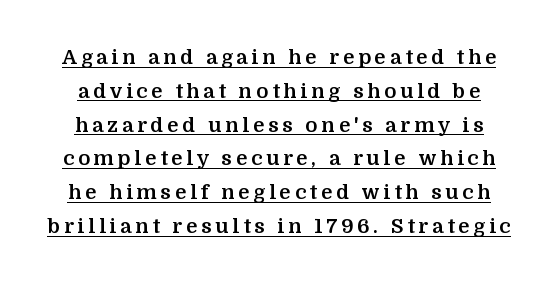
Honestly, the underline is the first thing you notice here. The lettering stays uniformly vertical, giving the passage a roman look. These words are printed bold, with thick strokes throughout. How would I describe the line gaps? Plain and ordinary. Observe the wide spacing: letters keep a clear distance from each other.
